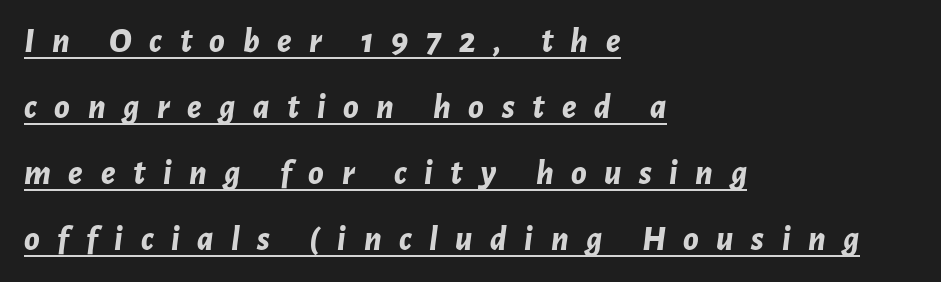
On the weight axis this lands at bold, roughly 700. This rendering widens character spacing well past its baseline value. A typesetter would mark this as italic. A classic flush-left, rag-right setting is used for this passage. These lines are rendered in a variable-pitch font.
